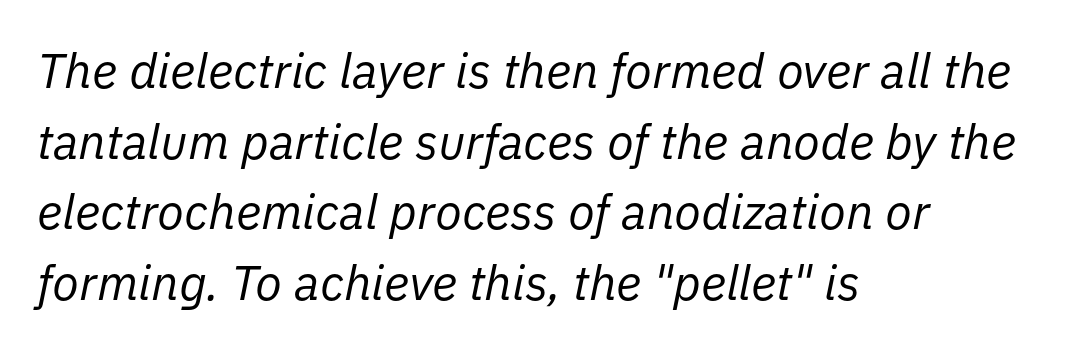
{"italic": "yes", "lean": "right", "slant_degrees": 11, "bold": "no", "weight": "regular", "width": "normal", "stroke_contrast": "low", "x_height": "medium", "monospaced": "no", "underline": "no", "align": "left", "line_spacing": "normal", "line_spacing_ratio": 1.44, "letter_spacing": "normal", "letter_spacing_em": 0.0, "glyph_px": 49}
